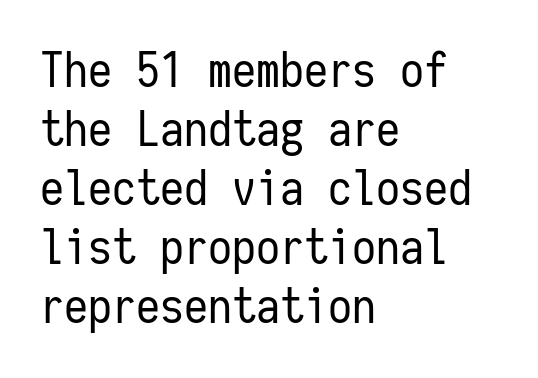
{"serif": "no", "italic": "no", "bold": "no", "weight": "regular", "width": "condensed", "stroke_contrast": "low", "x_height": "medium", "monospaced": "yes", "underline": "no", "align": "left", "line_spacing_ratio": 1.23, "letter_spacing": "normal", "letter_spacing_em": 0.0, "glyph_px": 48}
